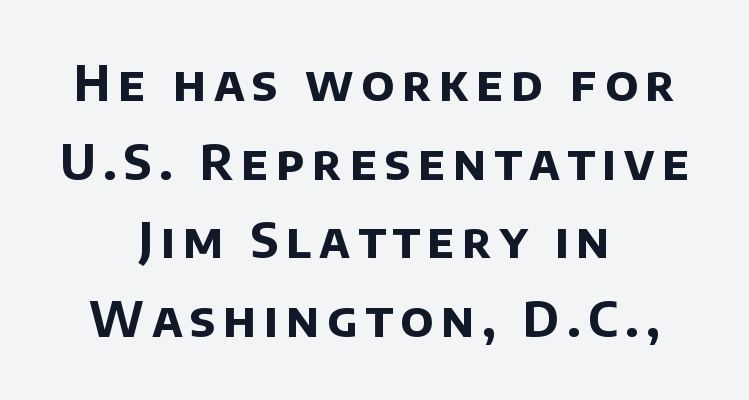
The image shows 48 px bold sans-serif type; set centered, normal line spacing (1.64x), not underlined; low stroke contrast and a large x-height.
